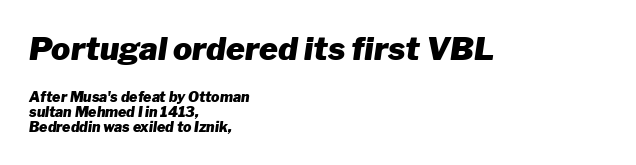
{"italic": "yes", "lean": "right", "slant_degrees": 8, "bold": "yes", "weight": "heavy", "width": "normal", "stroke_contrast": "low", "x_height": "medium", "monospaced": "no", "underline": "no", "align": "left", "line_spacing": "tight", "line_spacing_ratio": 1.05, "letter_spacing": "normal", "letter_spacing_em": 0.0, "larger_block": "first", "size_ratio": 2.29, "glyph_px": 32}
